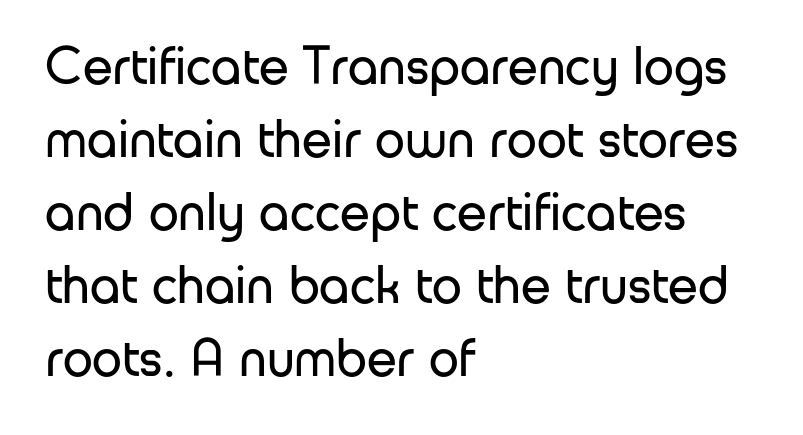
Q: Is the text bold? A: No.
Q: Is the text italic (slanted)? A: No, it is upright.
Q: Is the typeface a serif or a sans-serif typeface? A: Sans-serif.
Q: Is the text underlined? A: No.
Q: How is the paragraph aligned? A: Left-aligned.
Q: Is the spacing between letters normal or unusually wide? A: Normal.
Q: Is the spacing between lines tight, normal or loose? A: Normal.
Q: Width (condensed, normal, or wide)? A: Normal.
Q: Stroke contrast? A: Low.
Q: x-height? A: Medium.
Q: Monospaced? A: No.
